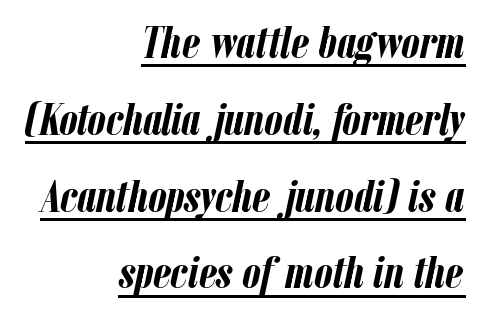
The image shows 46 px semibold, condensed type, italic (leaning right); set right-aligned, normal line spacing (1.67x), normal letter spacing, underlined; low stroke contrast and a medium x-height.
